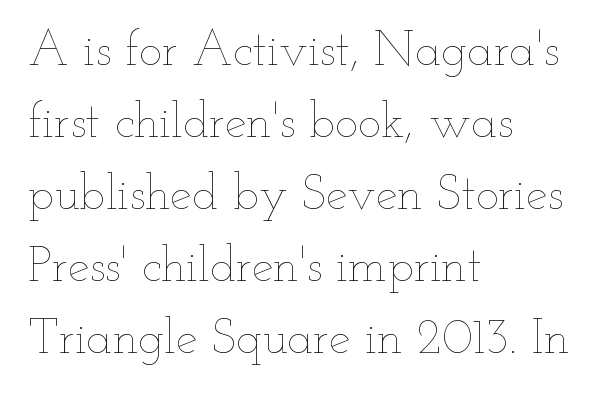
Q: Is the text bold? A: No.
Q: Is the text italic (slanted)? A: No, it is upright.
Q: Is the text underlined? A: No.
Q: How is the paragraph aligned? A: Left-aligned.
Q: Is the spacing between letters normal or unusually wide? A: Normal.
Q: Is the spacing between lines tight, normal or loose? A: Normal.
Q: Width (condensed, normal, or wide)? A: Wide.
Q: Stroke contrast? A: Low.
Q: x-height? A: Small.
Q: Monospaced? A: No.
